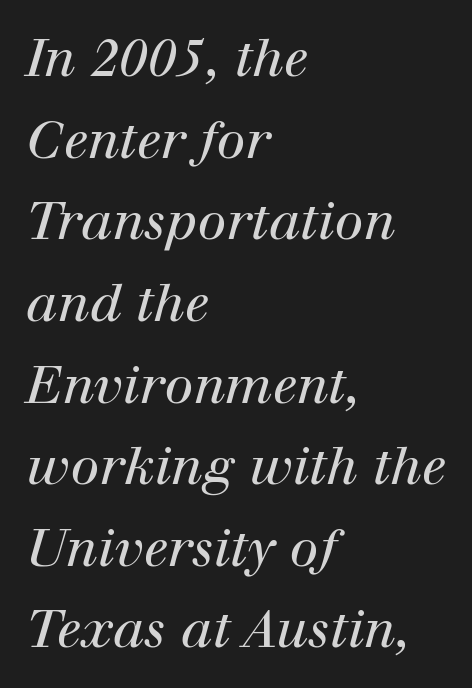
The image shows 52 px regular-weight serif type, italic (leaning right); set left-aligned, normal line spacing (1.57x), normal letter spacing, not underlined; high stroke contrast and a medium x-height.
